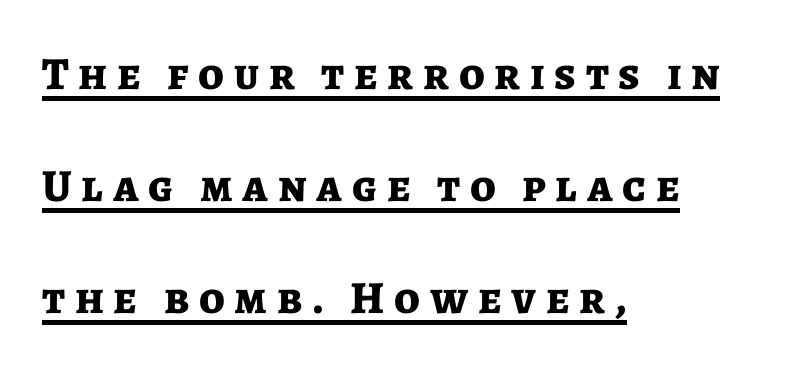
Q: Is the text bold? A: Yes.
Q: Is the text italic (slanted)? A: No, it is upright.
Q: Is the typeface a serif or a sans-serif typeface? A: Sans-serif.
Q: Is the text underlined? A: Yes.
Q: How is the paragraph aligned? A: Left-aligned.
Q: Is the spacing between letters normal or unusually wide? A: Unusually wide.
Q: Is the spacing between lines tight, normal or loose? A: Loose.
Q: Width (condensed, normal, or wide)? A: Normal.
Q: Stroke contrast? A: Low.
Q: x-height? A: Medium.
Q: Monospaced? A: No.
